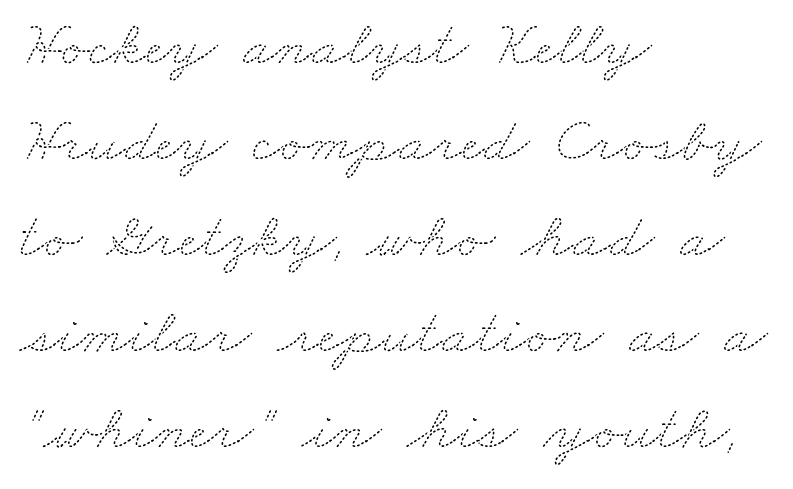
The image shows 64 px thin, wide type; set left-aligned, normal line spacing (1.5x), normal letter spacing, not underlined; medium stroke contrast and a small x-height.
